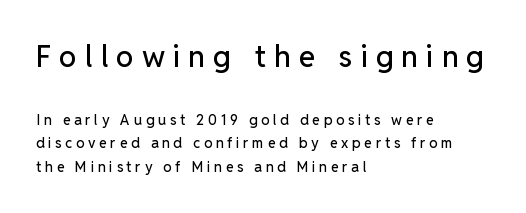
The image shows 30 px sans-serif type, upright; set left-aligned, normal line spacing (1.67x), unusually wide letter spacing (+0.27 em), not underlined; the first (top) block is 2.14x larger; low stroke contrast and a medium x-height.
